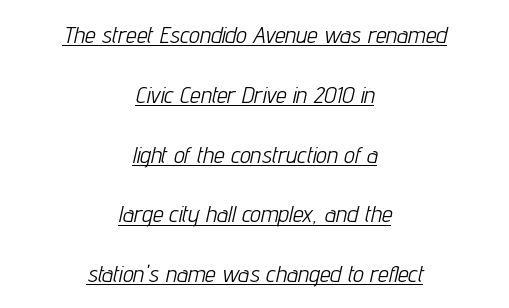
Spacing between characters is what you'd get straight out of the box. The space between consecutive lines is lavish. These lines are centered, leaving both edges ragged. Honestly, the underline is the first thing you notice here. Weight: in the light-to-regular range. Posture: slanted.
